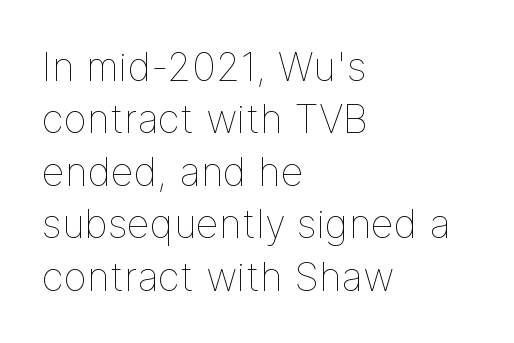
{"italic": "no", "bold": "no", "weight": "thin", "width": "normal", "stroke_contrast": "low", "x_height": "medium", "monospaced": "no", "underline": "no", "align": "left", "line_spacing": "normal", "line_spacing_ratio": 1.31, "letter_spacing": "normal", "letter_spacing_em": 0.0, "glyph_px": 40}
